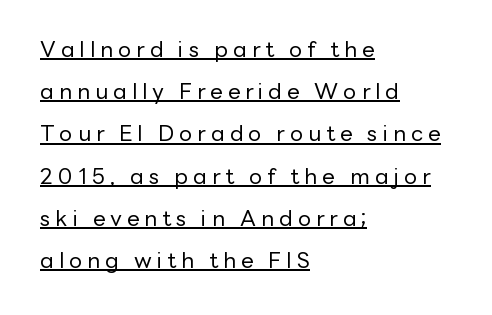
{"italic": "no", "bold": "no", "underline": "yes", "align": "left", "line_spacing": "loose", "line_spacing_ratio": 1.92, "letter_spacing": "wide", "letter_spacing_em": 0.23, "glyph_px": 22}
